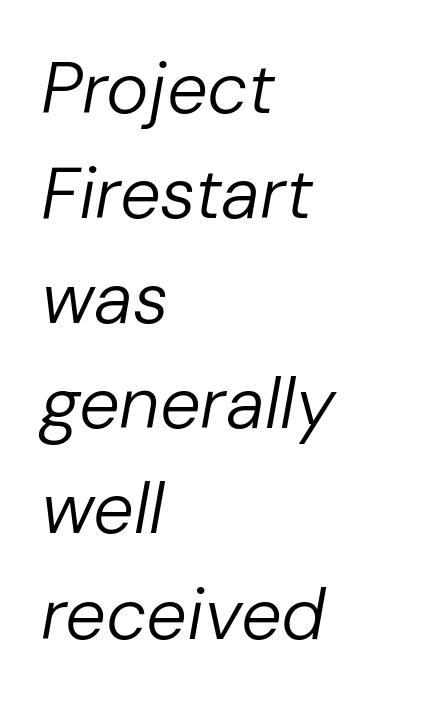
Q: Is the text bold? A: No.
Q: Is the text italic (slanted)? A: Yes, it leans right by about 10 degrees.
Q: Is the text underlined? A: No.
Q: How is the paragraph aligned? A: Left-aligned.
Q: Is the spacing between letters normal or unusually wide? A: Normal.
Q: Is the spacing between lines tight, normal or loose? A: Normal.
Q: Width (condensed, normal, or wide)? A: Normal.
Q: Stroke contrast? A: Low.
Q: x-height? A: Medium.
Q: Monospaced? A: No.
